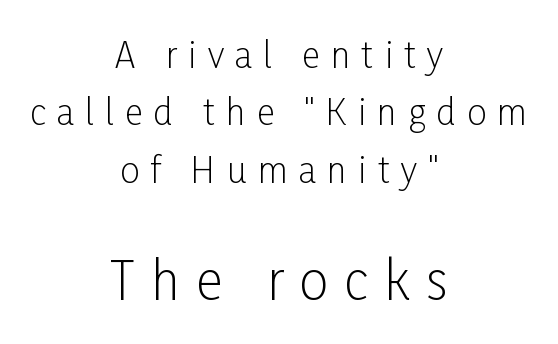
The image shows 52 px light, condensed sans-serif type, upright; set centered, normal line spacing (1.64x), unusually wide letter spacing (+0.32 em), not underlined; the second (bottom) block is 1.49x larger; low stroke contrast and a medium x-height.
